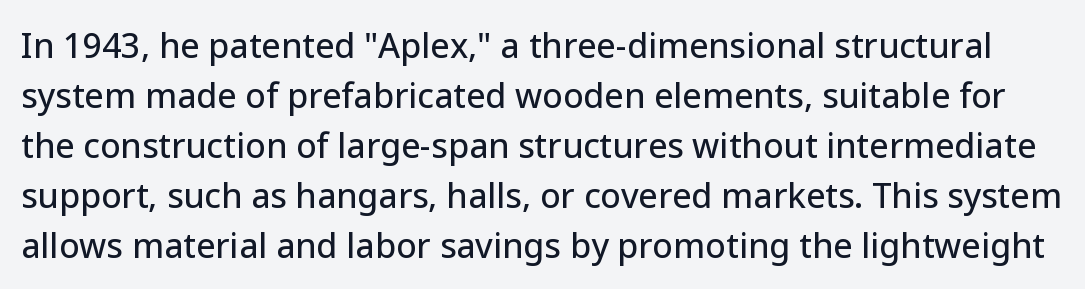
Q: Is the text italic (slanted)? A: No, it is upright.
Q: Is the typeface a serif or a sans-serif typeface? A: Sans-serif.
Q: Is the text underlined? A: No.
Q: Is the spacing between letters normal or unusually wide? A: Normal.
Q: Is the spacing between lines tight, normal or loose? A: Normal.
Q: Width (condensed, normal, or wide)? A: Normal.
Q: Stroke contrast? A: Low.
Q: x-height? A: Medium.
Q: Monospaced? A: No.
